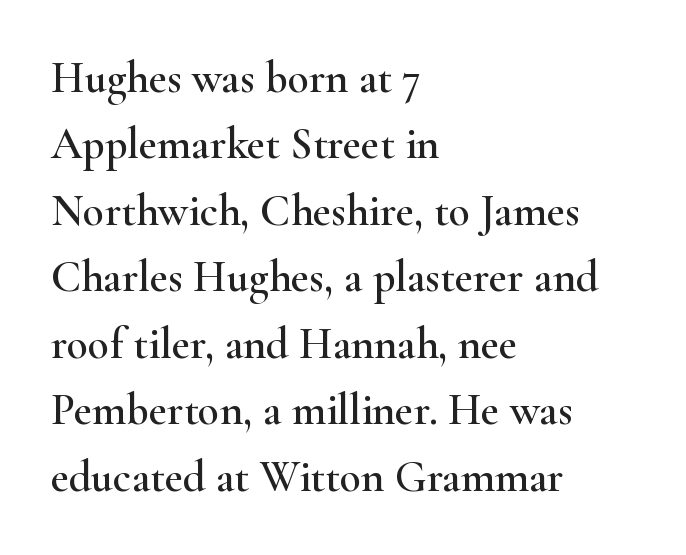
{"serif": "yes", "italic": "no", "width": "wide", "stroke_contrast": "high", "x_height": "small", "monospaced": "no", "underline": "no", "align": "left", "line_spacing": "normal", "line_spacing_ratio": 1.51, "letter_spacing": "normal", "letter_spacing_em": 0.0, "glyph_px": 44}
